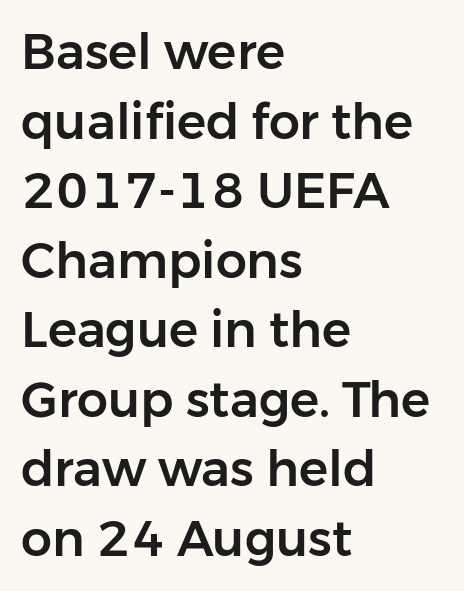
Tracking value appears to be zero — textbook default spacing. In terms of posture, this sample is upright. Think of a printed novel: that variable character pitch is what you see here. Examine the stroke ends and you'll find no serifs. Does the leading feel generous? No, just average. Clear beneath every line of the passage.
